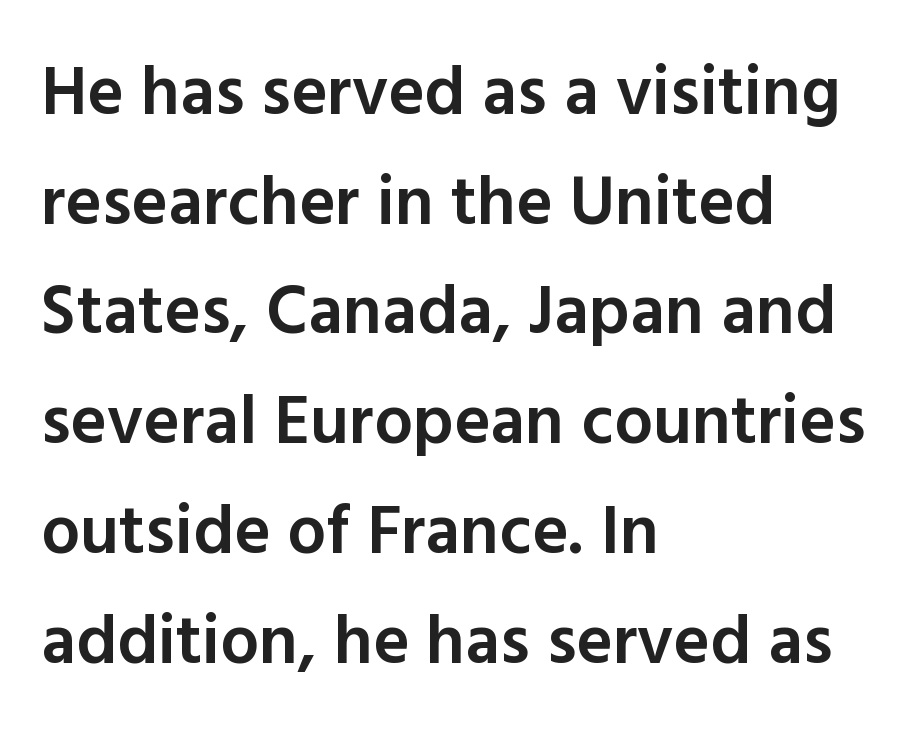
Q: Is the text bold? A: Semi-bold.
Q: Is the text italic (slanted)? A: No, it is upright.
Q: Is the typeface a serif or a sans-serif typeface? A: Sans-serif.
Q: Is the text underlined? A: No.
Q: How is the paragraph aligned? A: Left-aligned.
Q: Is the spacing between letters normal or unusually wide? A: Normal.
Q: Is the spacing between lines tight, normal or loose? A: Normal.
Q: Width (condensed, normal, or wide)? A: Normal.
Q: x-height? A: Medium.
Q: Monospaced? A: No.
